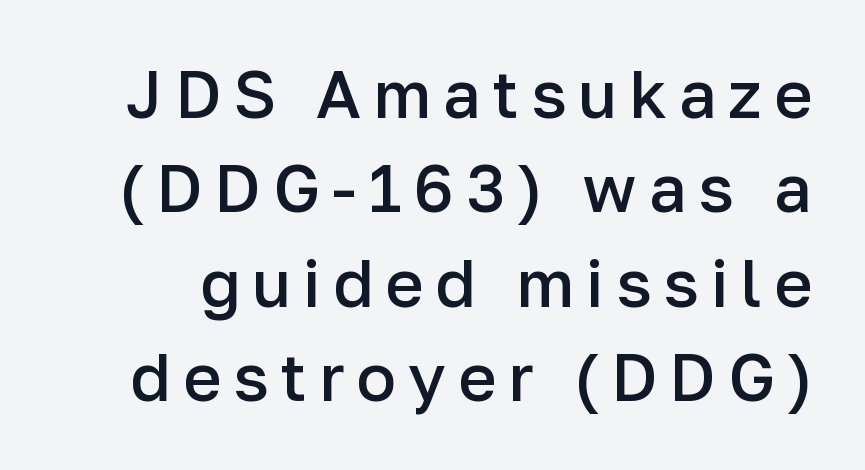
Each letter keeps its own natural width here, so spacing adapts to shape. Emphasis by weight is partial: semibold. If you measured baseline to baseline, you'd find a middling distance. Check the space under the baseline: it is left empty. Nope, not italic — everything's standing straight. Unlike a traditional serif, this face leaves its strokes unadorned.
